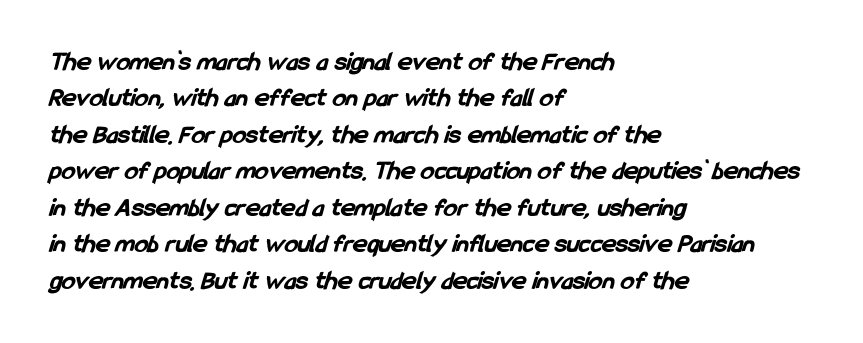
Quick note: interline space is typical. Quick note: underline off. If you drew a ruler down the left edge, every line would touch it. How are the letters spaced? Ordinarily, with no added tracking. Weight: bold.
